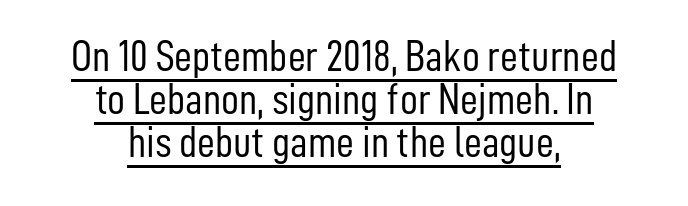
To sum up the face: it is a sans, with no serifs. Caption: face not bold, strokes unweighted. Reading down the column, the eye jumps only a short way to each next line. Emphasis is given by a line drawn under the lettering. In terms of posture, this sample is upright.
